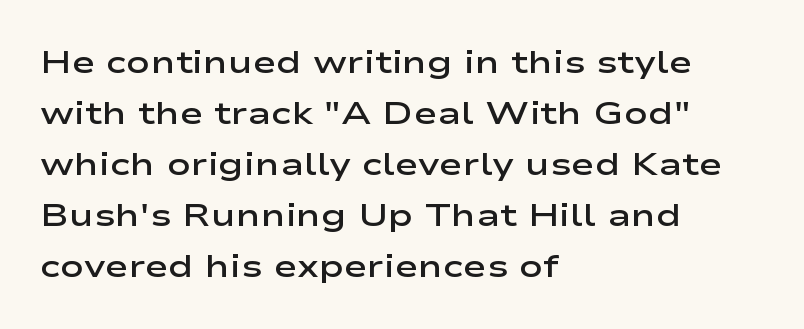
{"serif": "no", "italic": "no", "bold": "semi", "weight": "semibold", "width": "wide", "stroke_contrast": "low", "x_height": "medium", "monospaced": "no", "underline": "no", "align": "left", "line_spacing": "normal", "line_spacing_ratio": 1.59, "letter_spacing": "normal", "letter_spacing_em": 0.0, "glyph_px": 32}
